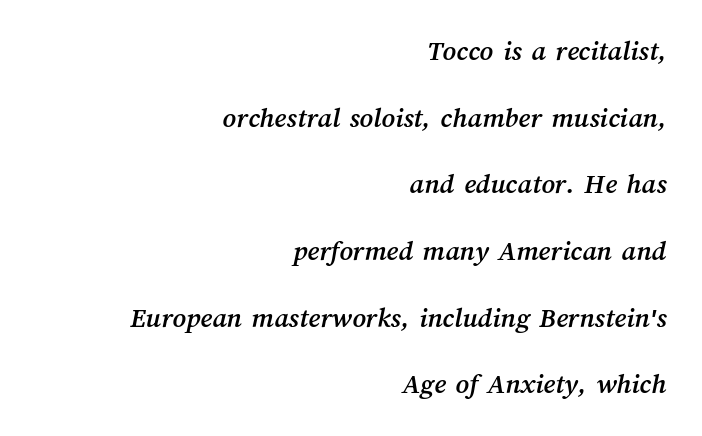
{"width": "normal", "stroke_contrast": "medium", "x_height": "medium", "monospaced": "no", "underline": "no", "align": "right", "line_spacing": "loose", "line_spacing_ratio": 2.3, "letter_spacing": "normal", "letter_spacing_em": 0.0, "glyph_px": 29}
